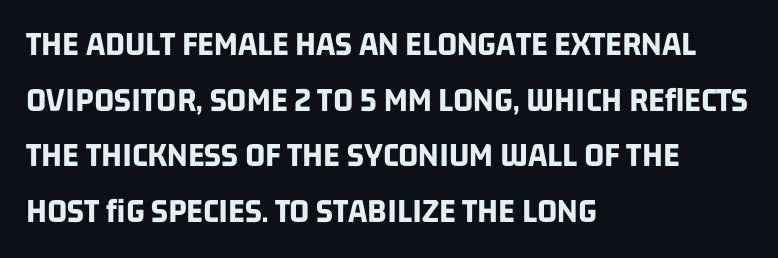
The image shows 35 px bold, condensed sans-serif type; set left-aligned, normal line spacing (1.59x), normal letter spacing, not underlined; low stroke contrast and a large x-height.
